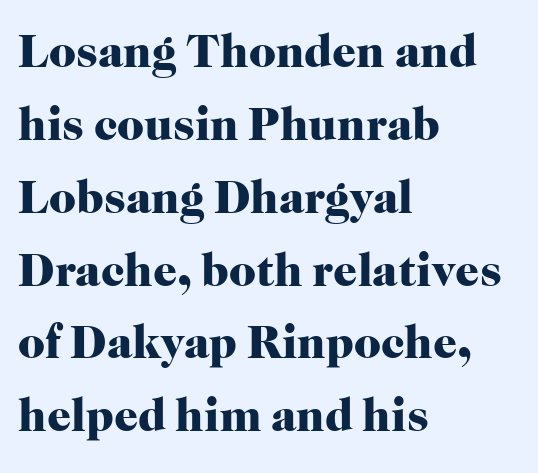
The image shows 47 px heavy serif type, upright; set left-aligned, normal line spacing (1.55x), normal letter spacing, not underlined; high stroke contrast and a medium x-height.
